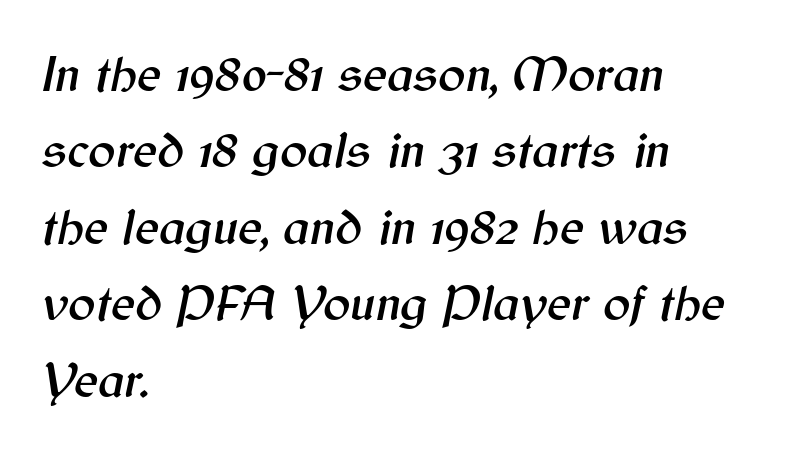
Q: Is the text italic (slanted)? A: Yes, it leans right by about 12 degrees.
Q: Is the text underlined? A: No.
Q: How is the paragraph aligned? A: Left-aligned.
Q: Is the spacing between letters normal or unusually wide? A: Normal.
Q: Is the spacing between lines tight, normal or loose? A: Normal.
Q: Width (condensed, normal, or wide)? A: Normal.
Q: Stroke contrast? A: Medium.
Q: x-height? A: Medium.
Q: Monospaced? A: No.
